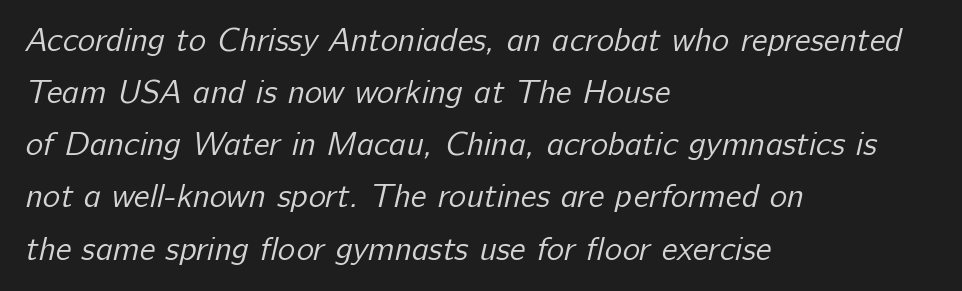
Q: Is the text bold? A: No.
Q: Is the typeface a serif or a sans-serif typeface? A: Sans-serif.
Q: Is the text underlined? A: No.
Q: How is the paragraph aligned? A: Left-aligned.
Q: Is the spacing between letters normal or unusually wide? A: Normal.
Q: Is the spacing between lines tight, normal or loose? A: Normal.
Q: Width (condensed, normal, or wide)? A: Normal.
Q: Stroke contrast? A: Low.
Q: x-height? A: Medium.
Q: Monospaced? A: No.
